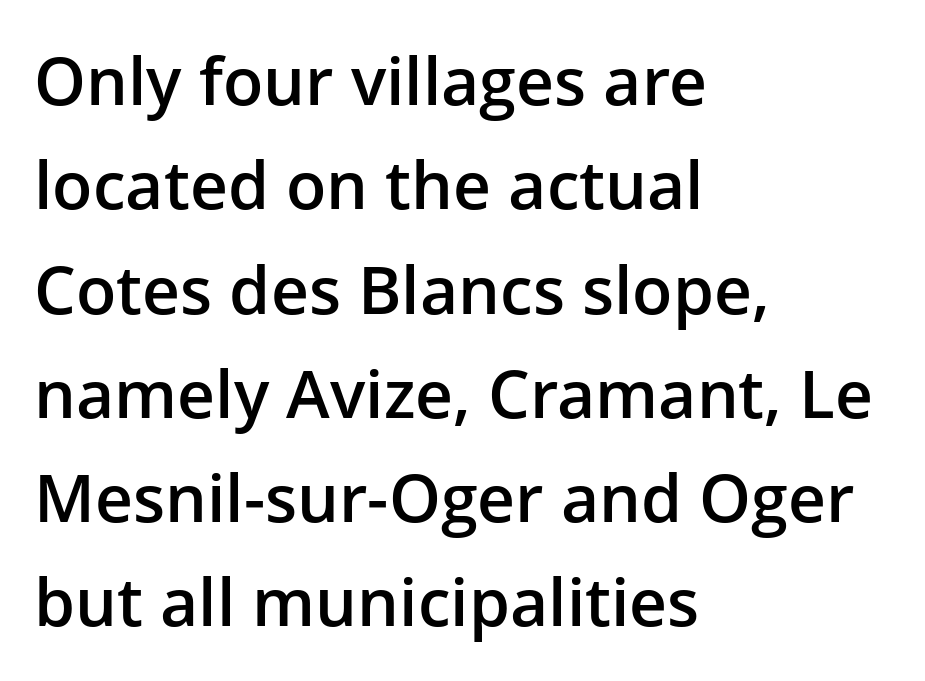
Q: Is the text bold? A: Semi-bold.
Q: Is the text italic (slanted)? A: No, it is upright.
Q: Is the typeface a serif or a sans-serif typeface? A: Sans-serif.
Q: Is the text underlined? A: No.
Q: How is the paragraph aligned? A: Left-aligned.
Q: Is the spacing between letters normal or unusually wide? A: Normal.
Q: Is the spacing between lines tight, normal or loose? A: Normal.
Q: Width (condensed, normal, or wide)? A: Normal.
Q: Stroke contrast? A: Low.
Q: x-height? A: Medium.
Q: Monospaced? A: No.
